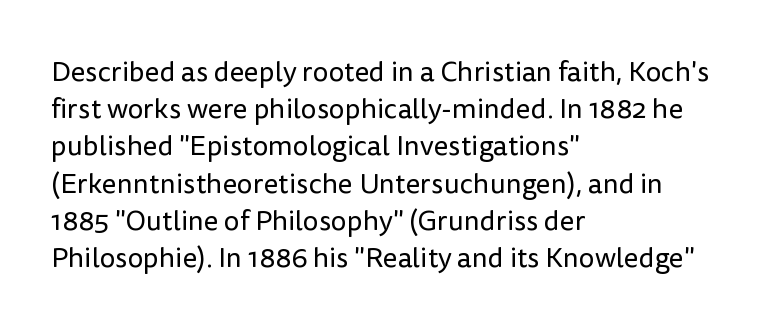
The image shows 28 px regular-weight sans-serif type, upright; set left-aligned, normal line spacing (1.33x), normal letter spacing, not underlined; low stroke contrast and a medium x-height.
